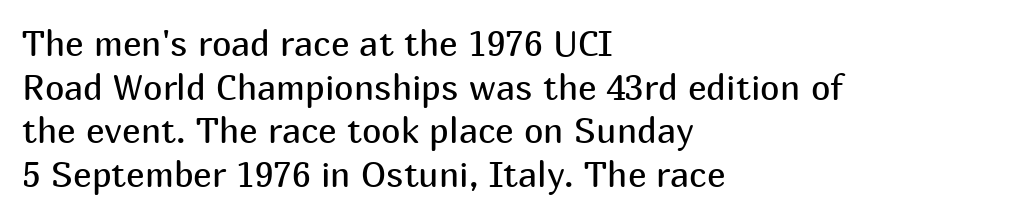
Q: Is the text bold? A: No.
Q: Is the text italic (slanted)? A: No, it is upright.
Q: Is the typeface a serif or a sans-serif typeface? A: Sans-serif.
Q: Is the text underlined? A: No.
Q: How is the paragraph aligned? A: Left-aligned.
Q: Is the spacing between letters normal or unusually wide? A: Normal.
Q: Is the spacing between lines tight, normal or loose? A: Normal.
Q: Width (condensed, normal, or wide)? A: Normal.
Q: Stroke contrast? A: Medium.
Q: x-height? A: Medium.
Q: Monospaced? A: No.
